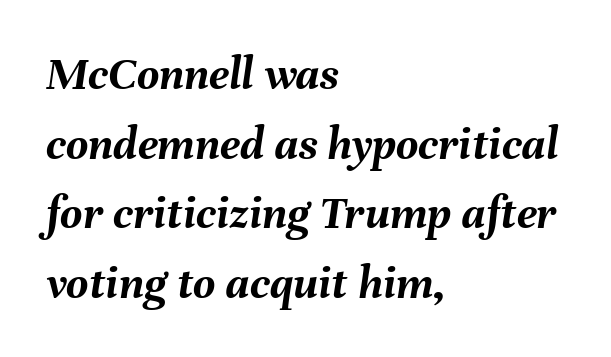
The horizontal fit of the characters is conventional and even. An italicized treatment has been applied to the whole sample. Looks like regular typesetting: each glyph gets only the width it needs. A full-strength bold gives these letters their thick strokes.
